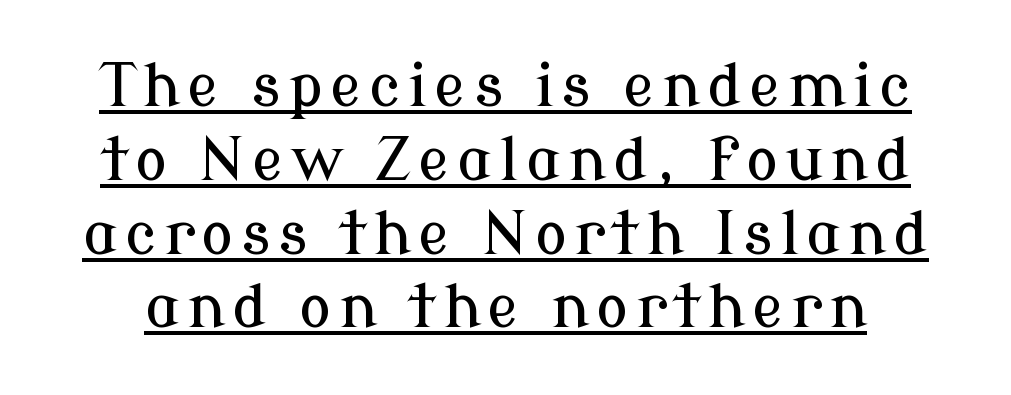
The image shows 60 px serif type, upright; set line spacing 1.23x, underlined; low stroke contrast and a medium x-height.
